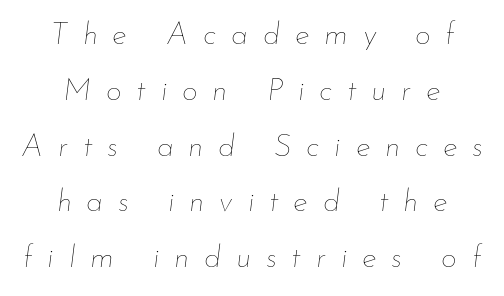
Reading down the block, each line starts at a different indent, mirrored at its end. Display-style spreading of the glyphs; the letterfit is very open. Slanted lettering throughout. This reads as an unemphasized weight, regular at the heaviest.
